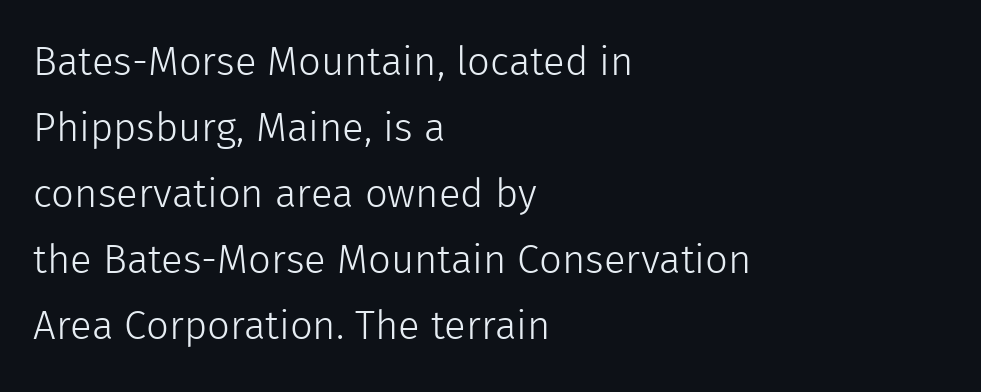
Normally led — the rows are evenly, conventionally spaced. In terms of letterspacing, this is plain default setting. The weight tops out at a normal text grade. Note the varied advance widths — an 'i' is clearly narrower than an 'm'. Italic: no, the glyphs are upright roman.
